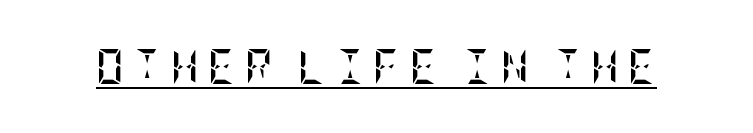
The image shows 35 px semibold, condensed type, upright; set unusually wide letter spacing (+0.25 em), underlined; low stroke contrast and a large x-height.
